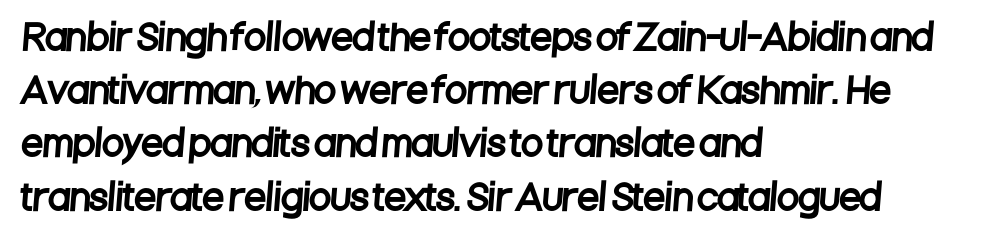
{"serif": "no", "width": "condensed", "stroke_contrast": "low", "x_height": "large", "monospaced": "no", "underline": "no", "align": "left", "line_spacing": "normal", "line_spacing_ratio": 1.52, "letter_spacing": "normal", "letter_spacing_em": 0.0, "glyph_px": 35}
